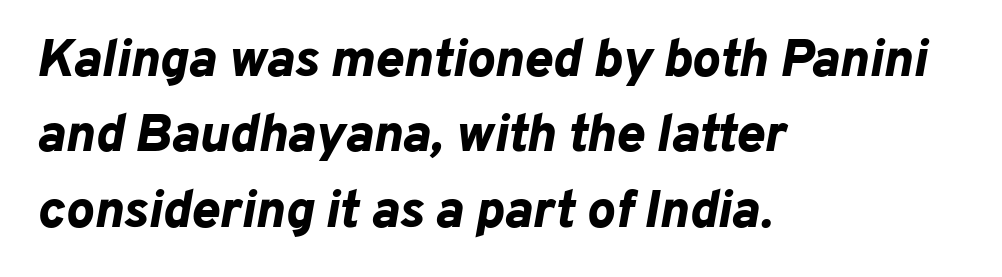
The setting favours the left margin, as ordinary paragraphs usually do. Character widths vary here, with narrow letters taking less room than wide ones. Clear beneath every line of the passage. Tracking here is standard; glyphs follow each other at the usual distance.
